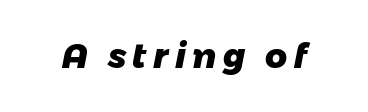
{"serif": "no", "bold": "yes", "weight": "heavy", "width": "normal", "stroke_contrast": "low", "x_height": "medium", "monospaced": "no", "underline": "no", "glyph_px": 34}
